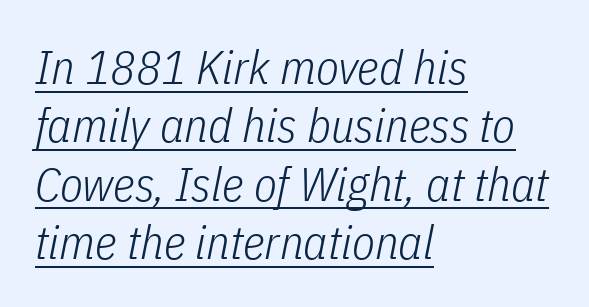
Do the characters align in a grid? No, the font is proportional. Characters are canted at an angle relative to the baseline's perpendicular. Letters have the restrained weight of plain body copy at most. Glyph-to-glyph distance matches everyday printed text.
